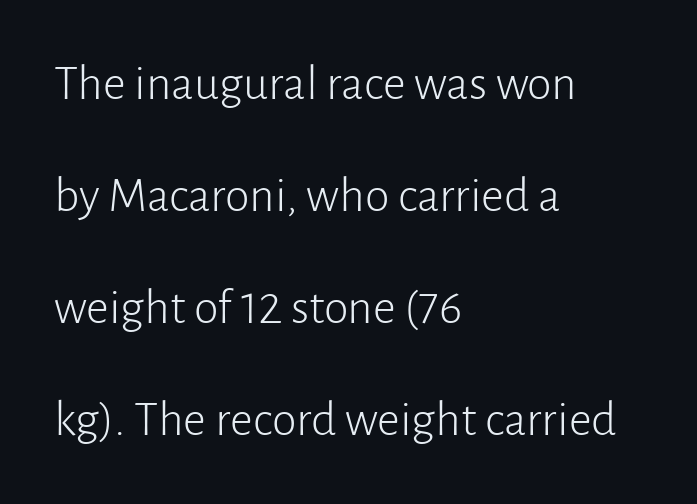
Q: Is the text bold? A: No.
Q: Is the text italic (slanted)? A: No, it is upright.
Q: Is the typeface a serif or a sans-serif typeface? A: Sans-serif.
Q: Is the text underlined? A: No.
Q: How is the paragraph aligned? A: Left-aligned.
Q: Is the spacing between letters normal or unusually wide? A: Normal.
Q: Is the spacing between lines tight, normal or loose? A: Loose.
Q: Width (condensed, normal, or wide)? A: Normal.
Q: Stroke contrast? A: Low.
Q: x-height? A: Medium.
Q: Monospaced? A: No.
